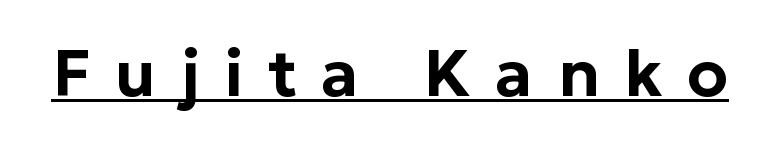
The image shows 66 px sans-serif type, upright; set unusually wide letter spacing (+0.37 em), underlined; low stroke contrast and a medium x-height.
